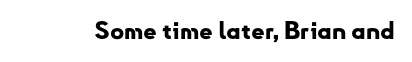
Q: Is the text bold? A: Yes.
Q: Is the text italic (slanted)? A: No, it is upright.
Q: Is the text underlined? A: No.
Q: Is the spacing between letters normal or unusually wide? A: Normal.
